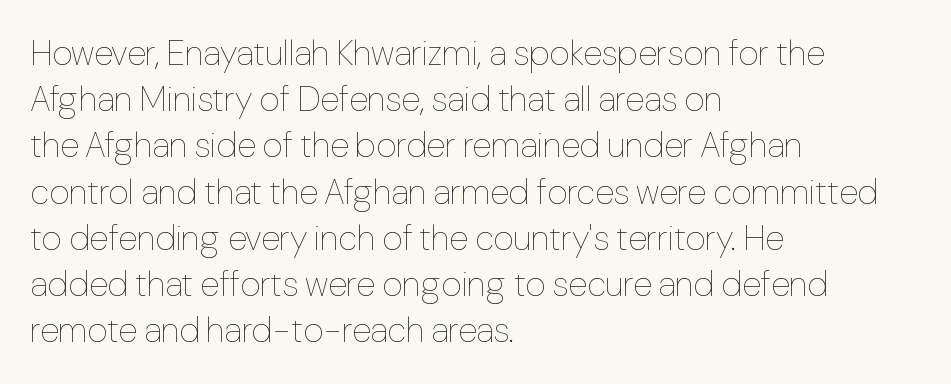
The image shows 35 px thin type, upright; set left-aligned, normal line spacing (1.32x), normal letter spacing, not underlined; low stroke contrast and a medium x-height.
